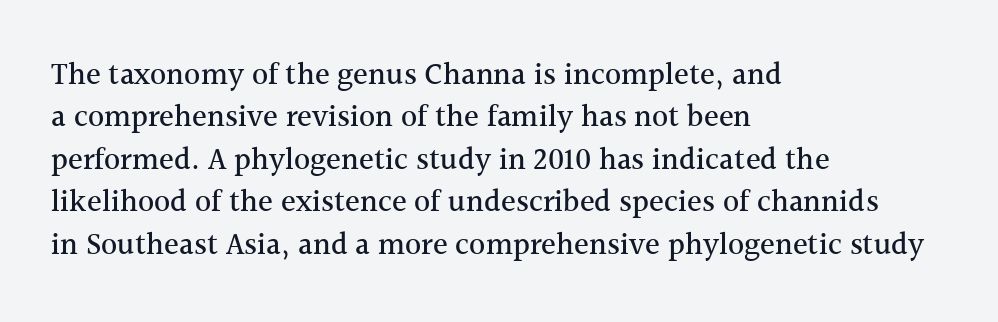
{"serif": "yes", "italic": "no", "width": "normal", "x_height": "medium", "monospaced": "no", "underline": "no", "align": "left", "line_spacing": "normal", "line_spacing_ratio": 1.37, "letter_spacing": "normal", "letter_spacing_em": 0.0, "glyph_px": 31}
